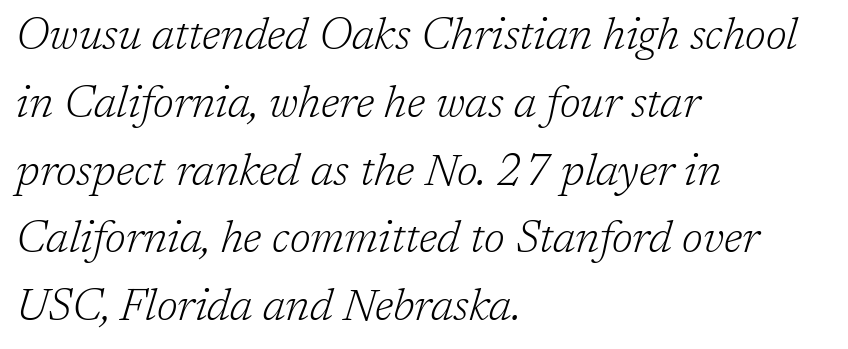
The image shows 44 px light serif type, italic (leaning right); set left-aligned, normal line spacing (1.54x), normal letter spacing, not underlined; low stroke contrast and a medium x-height.
